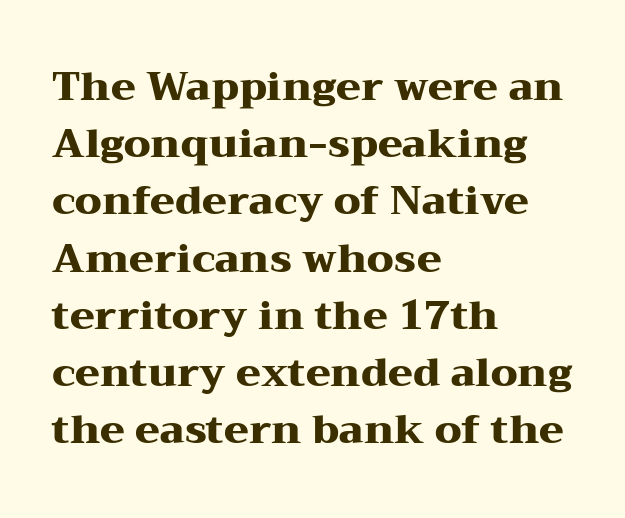
Each row of text sits above clean, open space. Does extra space separate the letters? No, they use regular spacing. Do the characters align in a grid? No, the font is proportional. Strokes here are thick enough to call this a true bold.
